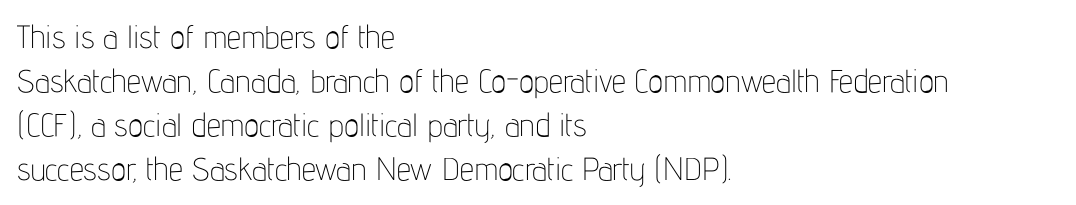
{"serif": "no", "italic": "no", "bold": "no", "weight": "thin", "width": "condensed", "stroke_contrast": "low", "x_height": "medium", "monospaced": "no", "underline": "no", "align": "left", "line_spacing": "normal", "line_spacing_ratio": 1.37, "letter_spacing": "normal", "letter_spacing_em": 0.0, "glyph_px": 32}
